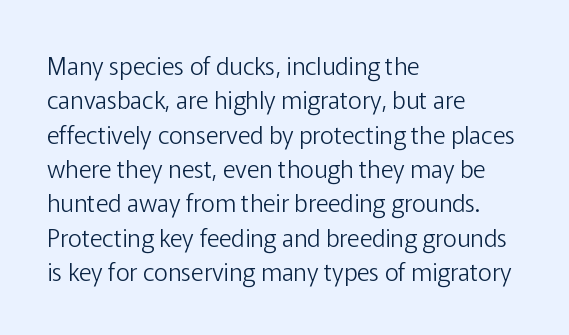
Vertical stems look standard width or narrower in stroke. Default kerning and tracking; the words read as compact shapes. These lines are set flush left with a ragged right edge. The baseline area is clear.
